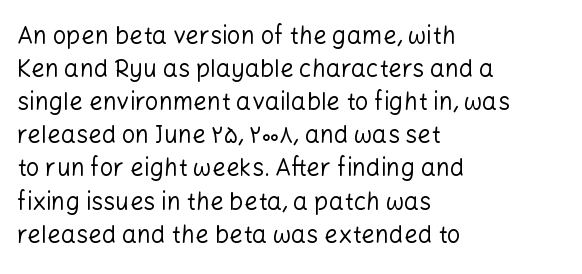
The image shows 24 px text type, upright; set left-aligned, normal line spacing (1.38x), normal letter spacing, not underlined.
